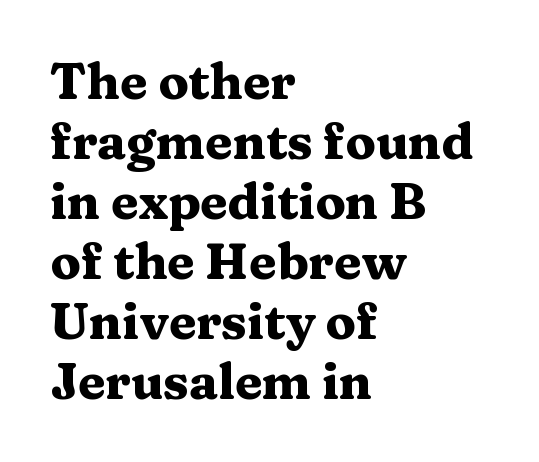
{"serif": "yes", "italic": "no", "bold": "yes", "weight": "heavy", "width": "wide", "stroke_contrast": "medium", "x_height": "medium", "monospaced": "no", "underline": "no", "align": "left", "line_spacing_ratio": 1.2, "letter_spacing": "normal", "letter_spacing_em": 0.0, "glyph_px": 50}
